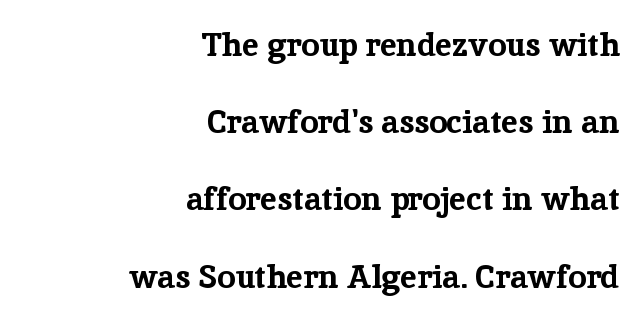
The image shows 33 px bold serif type, upright; set right-aligned, loose line spacing (2.34x), normal letter spacing, not underlined; low stroke contrast and a medium x-height.
